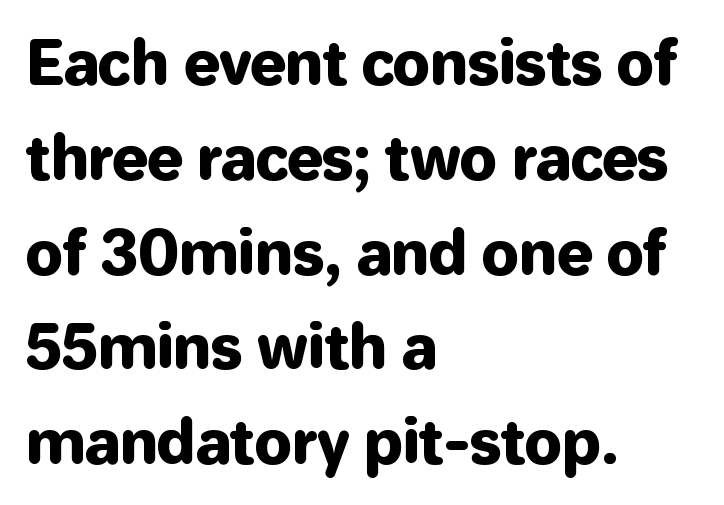
A normal amount of white space separates one row of letters from the next. Plain, unruled lines of type. The letters carry no serifs — their stems end cleanly without finishing strokes. The letters stand upright; this is a roman face.
